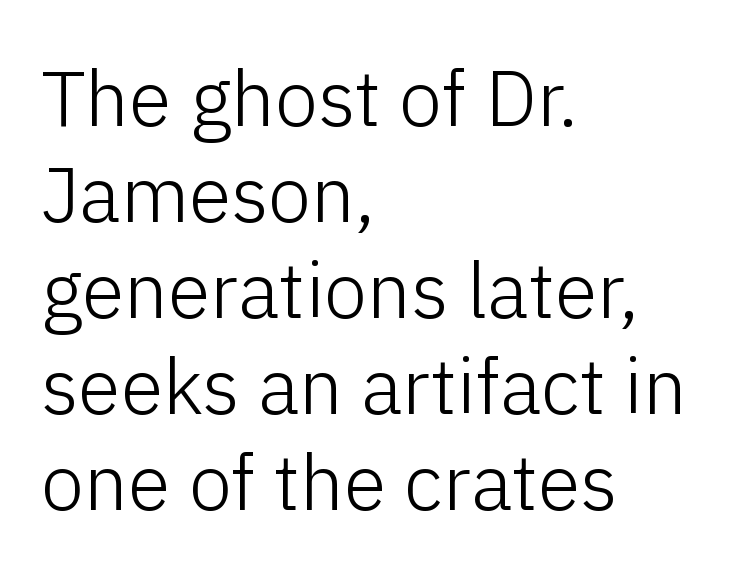
No chunkiness to these letters — they're not bold. Notice how the passage keeps a crisp vertical edge on the left only. This is roman type, the default non-slanted kind. Each row of text sits above clean, open space. The letters carry no serifs — their stems end cleanly without finishing strokes. The gaps between neighbouring characters are ordinary and unremarkable.
